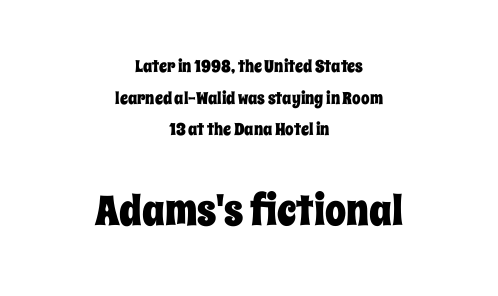
{"italic": "no", "width": "condensed", "stroke_contrast": "low", "x_height": "large", "monospaced": "no", "underline": "no", "align": "center", "line_spacing_ratio": 1.86, "letter_spacing": "normal", "letter_spacing_em": 0.0, "larger_block": "second", "size_ratio": 2.47, "glyph_px": 42}
